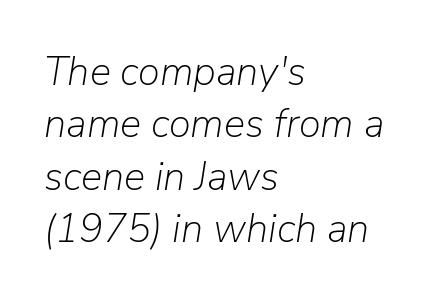
The image shows 40 px light type, italic (leaning right); set left-aligned, normal line spacing (1.31x), normal letter spacing, not underlined; low stroke contrast and a medium x-height.
